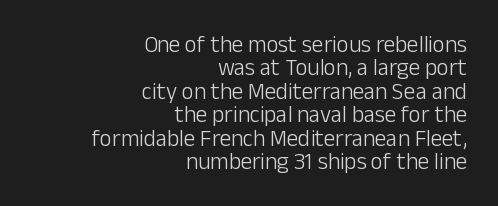
Weight class: somewhere from thin through regular. The rendering anchors every line to the right-hand side. Does the leading feel generous? Not at all — it's pinched. The tracking reads as untouched default to a designer's eye.
